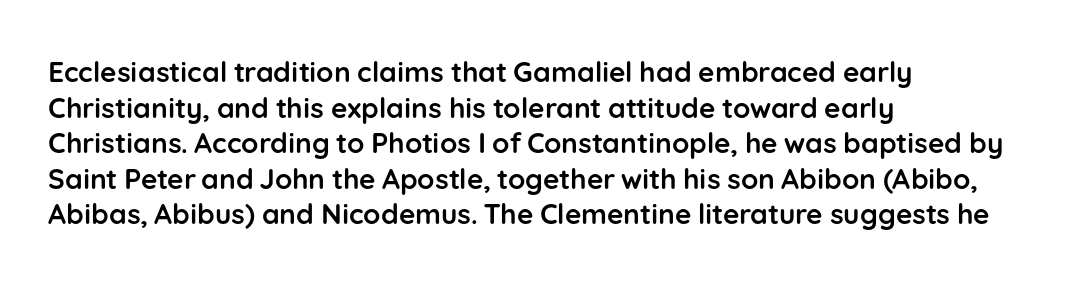
{"serif": "no", "italic": "no", "bold": "yes", "weight": "semibold", "width": "normal", "stroke_contrast": "low", "x_height": "medium", "monospaced": "no", "underline": "no", "align": "left", "line_spacing": "normal", "line_spacing_ratio": 1.27, "letter_spacing": "normal", "letter_spacing_em": 0.0, "glyph_px": 28}
